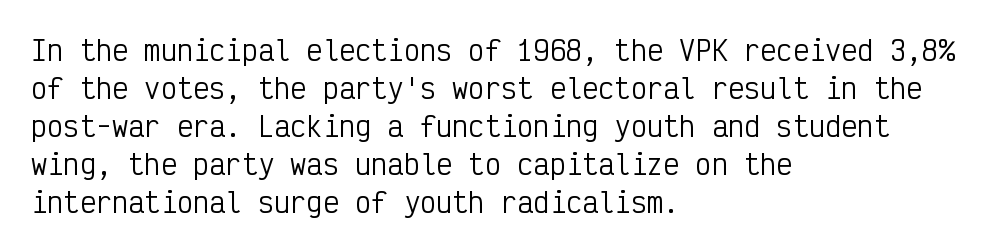
The designer left line spacing at the default. A classic flush-left, rag-right setting is used for this passage. The font sits on the lighter half of the weight spectrum, regular included. The letters stand straight up with perfectly vertical stems. No word sits above an underline.
